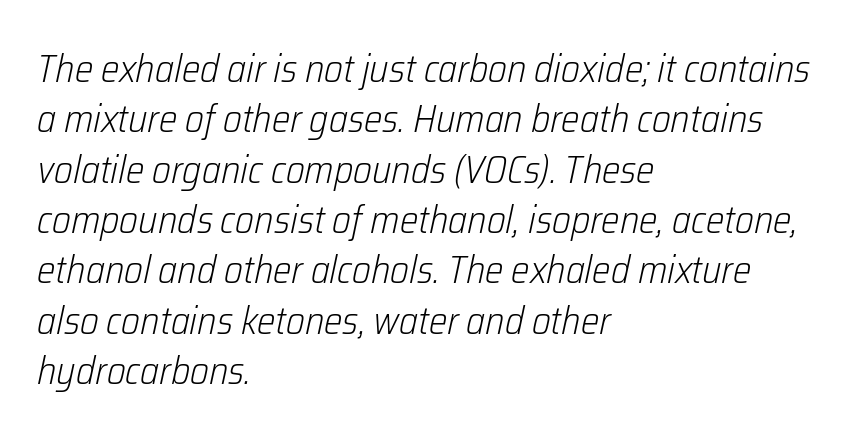
Stem width sits at or under what a default text font uses. If you drew a line through each stem, it would be angled. Reading down the block, your eye returns to a fixed left position each line. You could not count columns in this text — the font is proportionally spaced. Bare-footed words on every line. Glyph-to-glyph distance matches everyday printed text.
